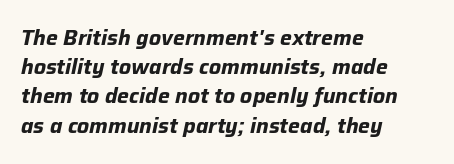
Vertical spacing — default. A student would call this left alignment; a typographer would say flush left, rag right. Letter spacing: default. Characters are canted at an angle relative to the baseline's perpendicular.
